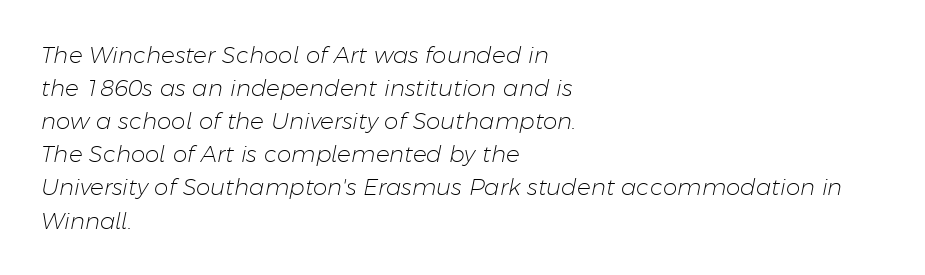
{"italic": "yes", "lean": "right", "slant_degrees": 11, "bold": "no", "underline": "no", "align": "left", "line_spacing": "normal", "line_spacing_ratio": 1.44, "letter_spacing": "normal", "letter_spacing_em": 0.0, "glyph_px": 23}
